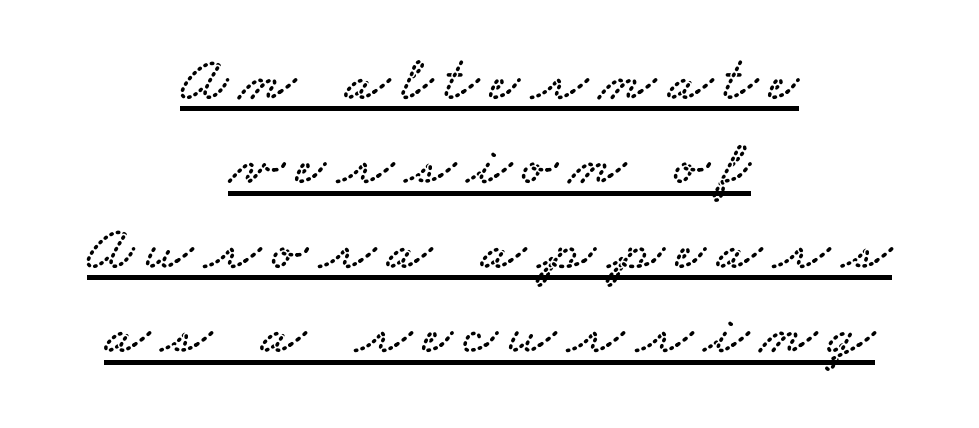
Q: Is the text underlined? A: Yes.
Q: How is the paragraph aligned? A: Centered.
Q: Is the spacing between lines tight, normal or loose? A: Normal.
Q: Width (condensed, normal, or wide)? A: Wide.
Q: Stroke contrast? A: Low.
Q: x-height? A: Small.
Q: Monospaced? A: No.
